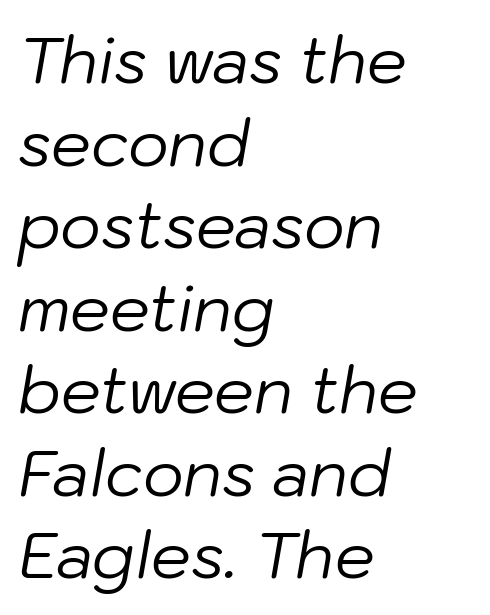
Q: Is the text bold? A: No.
Q: Is the text italic (slanted)? A: Yes, it leans right by about 10 degrees.
Q: Is the text underlined? A: No.
Q: How is the paragraph aligned? A: Left-aligned.
Q: Is the spacing between letters normal or unusually wide? A: Normal.
Q: Is the spacing between lines tight, normal or loose? A: Normal.
Q: Width (condensed, normal, or wide)? A: Normal.
Q: Stroke contrast? A: Low.
Q: x-height? A: Medium.
Q: Monospaced? A: No.
